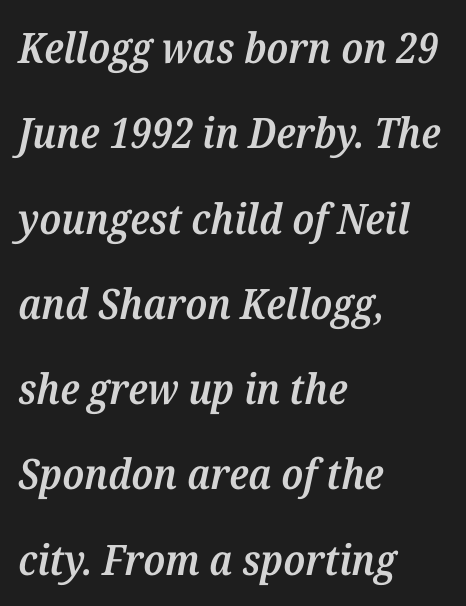
Q: Is the text bold? A: Semi-bold.
Q: Is the text italic (slanted)? A: Yes, it leans right by about 12 degrees.
Q: Is the typeface a serif or a sans-serif typeface? A: Serif.
Q: Is the text underlined? A: No.
Q: How is the paragraph aligned? A: Left-aligned.
Q: Is the spacing between letters normal or unusually wide? A: Normal.
Q: Is the spacing between lines tight, normal or loose? A: Loose.
Q: Width (condensed, normal, or wide)? A: Normal.
Q: Stroke contrast? A: Medium.
Q: x-height? A: Medium.
Q: Monospaced? A: No.
